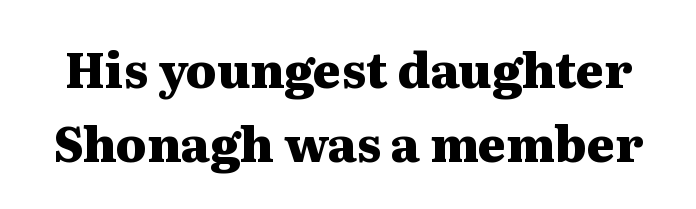
The image shows 48 px heavy, wide serif type, upright; set normal line spacing (1.55x), normal letter spacing, not underlined; medium stroke contrast and a medium x-height.
